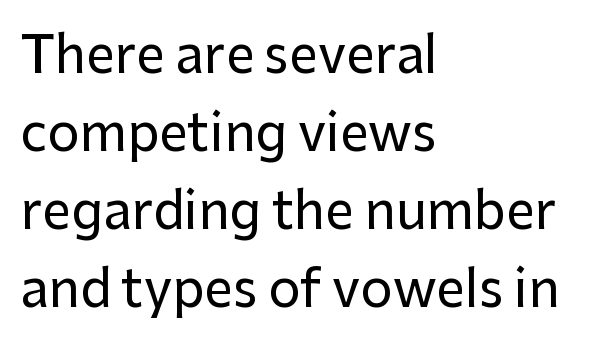
Honestly, the letter spacing is just normal — you wouldn't notice it. Is this a sans? Yes — the strokes have no serifs. The glyphs are unaccompanied by any horizontal stroke below them. The lines are quadded left. This sample has the flowing, uneven cadence of proportional lettering.
